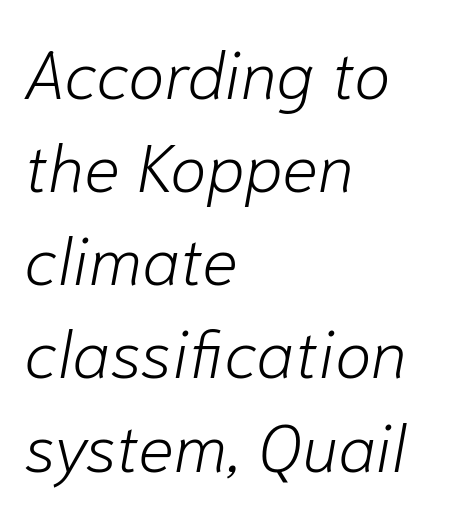
Does the leading feel generous? No, just average. The letterforms sit at book weight or below. Here the designer chose a conventional face with non-uniform glyph widths. These lines were composed using italics. A bare baseline throughout the passage.
